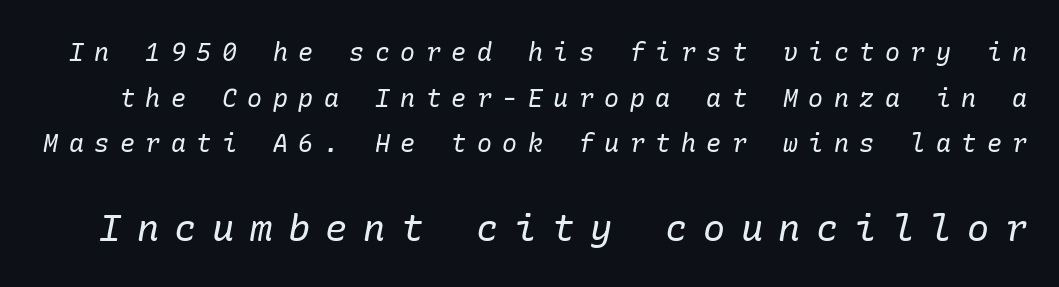
{"italic": "yes", "lean": "right", "slant_degrees": 10, "bold": "no", "weight": "regular", "width": "normal", "stroke_contrast": "low", "x_height": "medium", "underline": "no", "line_spacing_ratio": 1.83, "letter_spacing": "wide", "letter_spacing_em": 0.42, "larger_block": "second", "size_ratio": 1.48, "glyph_px": 37}
